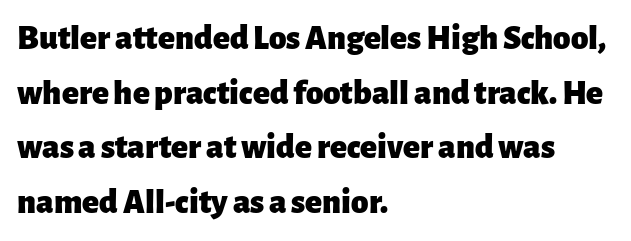
Only glyphs here, with clear space below each row. Letterform terminals end flat and unadorned throughout the passage. Weight: bold. The passage shown has conventional tracking throughout.
